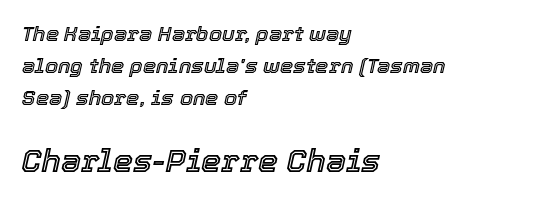
{"italic": "yes", "lean": "right", "slant_degrees": 12, "width": "normal", "x_height": "medium", "monospaced": "no", "underline": "no", "align": "left", "line_spacing": "normal", "line_spacing_ratio": 1.52, "letter_spacing": "normal", "letter_spacing_em": 0.0, "larger_block": "second", "size_ratio": 1.52, "glyph_px": 32}
